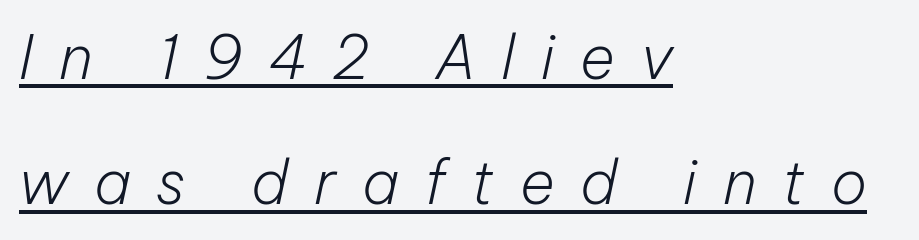
{"italic": "yes", "lean": "right", "slant_degrees": 12, "bold": "no", "weight": "light", "width": "normal", "stroke_contrast": "low", "x_height": "medium", "monospaced": "no", "underline": "yes", "align": "left", "line_spacing": "loose", "line_spacing_ratio": 2.09, "letter_spacing": "wide", "letter_spacing_em": 0.43, "glyph_px": 60}
